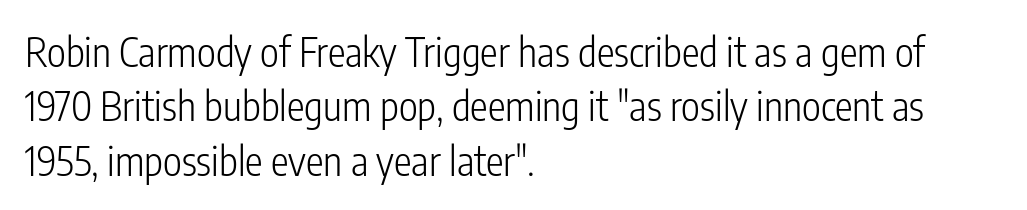
If you drew a line through each stem, it would be perfectly vertical. Note the varied advance widths — an 'i' is clearly narrower than an 'm'. Caption: face not bold, strokes unweighted. The specimen omits any rule beneath the text block's lines. The letters carry no serifs — their stems end cleanly without finishing strokes.
